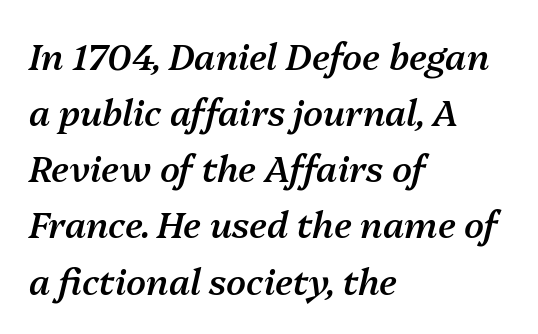
The image shows 36 px semibold type, italic (leaning right); set left-aligned, normal line spacing (1.56x), normal letter spacing, not underlined; medium stroke contrast and a medium x-height.
